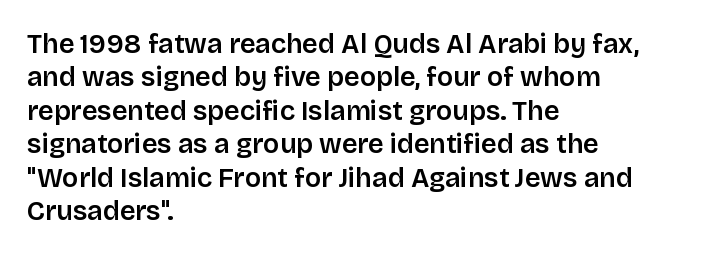
The specimen reads as upright at a glance. The words here are not underlined. Horizontal alignment here is leftward, the default for most running prose. The gaps between neighbouring characters are ordinary and unremarkable.
